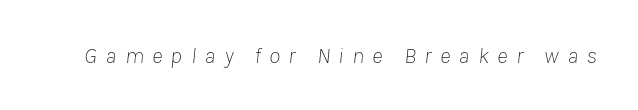
The passage shown is not underscored anywhere. Stroke thickness stays within the range of a standard reading face or lighter. It's the slanting kind of type. Compared with typical body copy, the letter spacing here is much looser.
